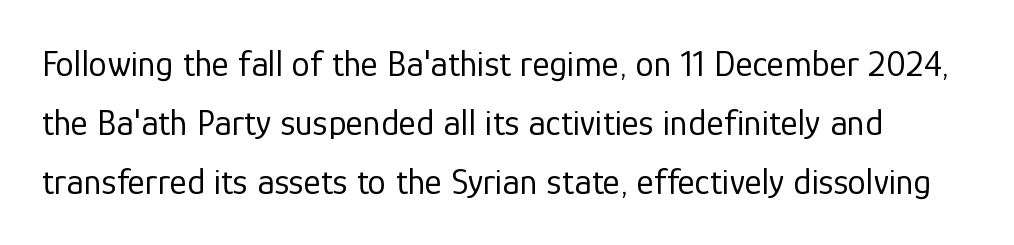
The image shows 37 px regular-weight sans-serif type, upright; set normal line spacing (1.59x), normal letter spacing, not underlined; low stroke contrast and a medium x-height.
